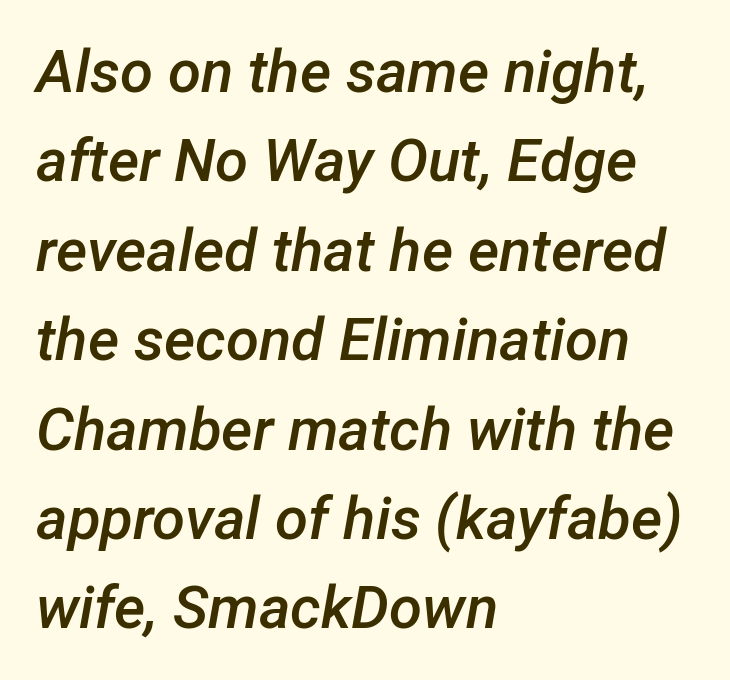
Q: Is the text bold? A: Semi-bold.
Q: Is the text italic (slanted)? A: Yes, it leans right by about 12 degrees.
Q: Is the text underlined? A: No.
Q: How is the paragraph aligned? A: Left-aligned.
Q: Is the spacing between letters normal or unusually wide? A: Normal.
Q: Is the spacing between lines tight, normal or loose? A: Normal.
Q: Width (condensed, normal, or wide)? A: Normal.
Q: Stroke contrast? A: Low.
Q: x-height? A: Medium.
Q: Monospaced? A: No.
